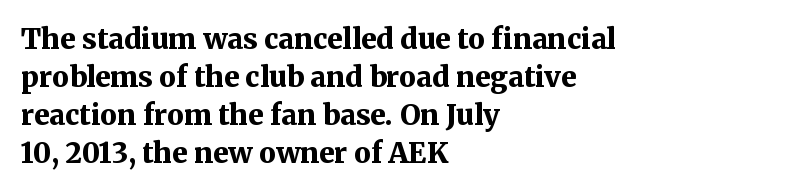
{"serif": "yes", "italic": "no", "bold": "yes", "weight": "bold", "width": "normal", "stroke_contrast": "medium", "x_height": "medium", "monospaced": "no", "underline": "no", "align": "left", "line_spacing": "normal", "line_spacing_ratio": 1.36, "letter_spacing": "normal", "letter_spacing_em": 0.0, "glyph_px": 28}
